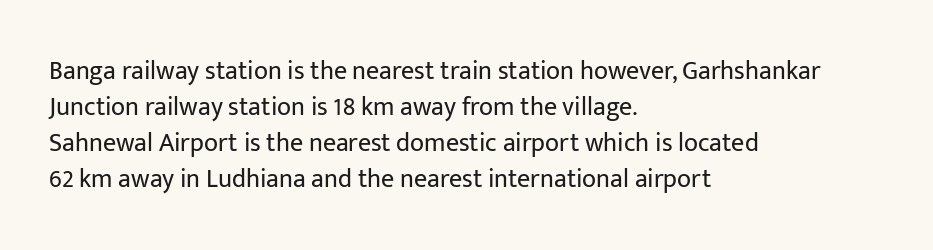
The image shows 26 px text type, upright; set left-aligned, normal line spacing (1.38x), normal letter spacing, not underlined.
